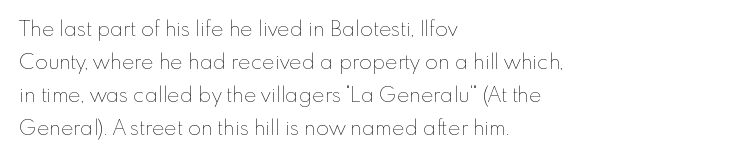
Q: Is the text bold? A: No.
Q: Is the text italic (slanted)? A: No, it is upright.
Q: Is the text underlined? A: No.
Q: How is the paragraph aligned? A: Left-aligned.
Q: Is the spacing between letters normal or unusually wide? A: Normal.
Q: Is the spacing between lines tight, normal or loose? A: Normal.
